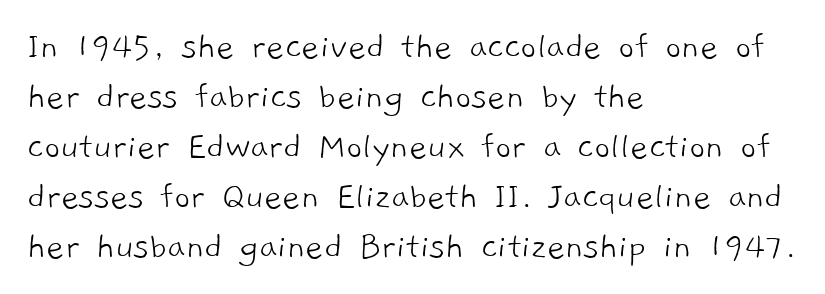
{"serif": "no", "bold": "no", "weight": "light", "width": "normal", "stroke_contrast": "low", "x_height": "medium", "monospaced": "no", "underline": "no", "align": "left", "line_spacing": "normal", "line_spacing_ratio": 1.28, "letter_spacing": "normal", "letter_spacing_em": 0.0, "glyph_px": 39}
